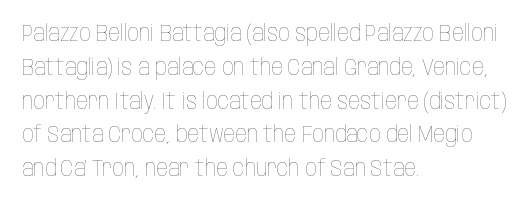
Just letters on the line, the space beneath them empty. Evenly set lines give the paragraph a standard silhouette. Heft: none added — not bold. Notice how the passage keeps a crisp vertical edge on the left only. No extra tracking has been applied to these lines. A roman cut, with each character standing at attention.
